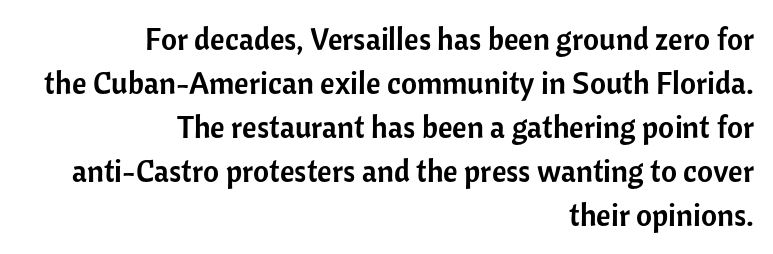
The image shows 31 px sans-serif type, upright; set right-aligned, normal line spacing (1.42x), normal letter spacing, not underlined; low stroke contrast and a medium x-height.
